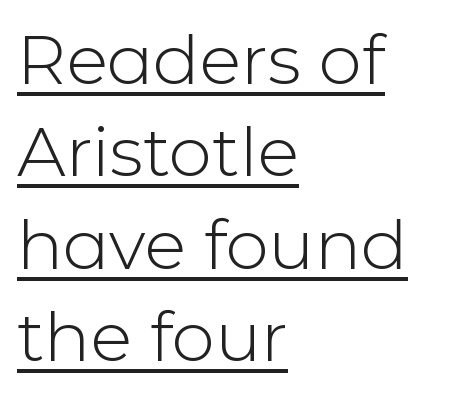
{"serif": "no", "italic": "no", "bold": "no", "weight": "light", "width": "normal", "stroke_contrast": "low", "x_height": "medium", "monospaced": "no", "underline": "yes", "align": "left", "line_spacing": "normal", "line_spacing_ratio": 1.34, "letter_spacing": "normal", "letter_spacing_em": 0.0, "glyph_px": 69}
